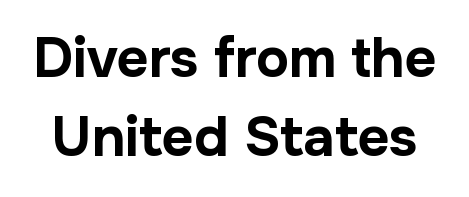
The line texture is even and compact thanks to regular tracking. No italicization has been applied; the sample stays upright. A full-strength bold gives these letters their thick strokes. The string is rendered with underlining switched off. Each letter keeps its own natural width here, so spacing adapts to shape. Observe the absence of serifs on each vertical stroke in this sample.
